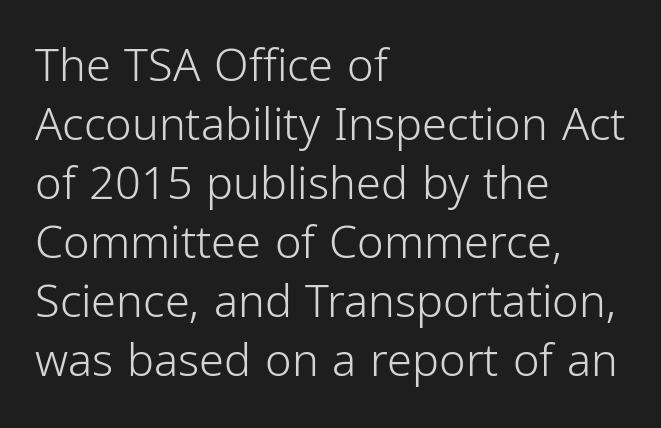
The image shows 45 px light, condensed sans-serif type, upright; set left-aligned, normal line spacing (1.31x), normal letter spacing, not underlined; low stroke contrast and a medium x-height.
